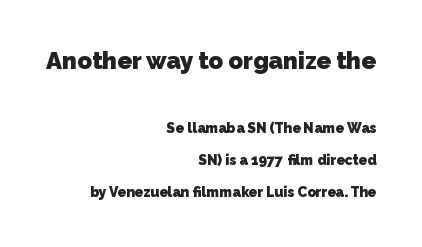
The image shows 24 px bold type; set right-aligned, loose line spacing (2.26x), normal letter spacing, not underlined; the first (top) block is 1.71x larger.
